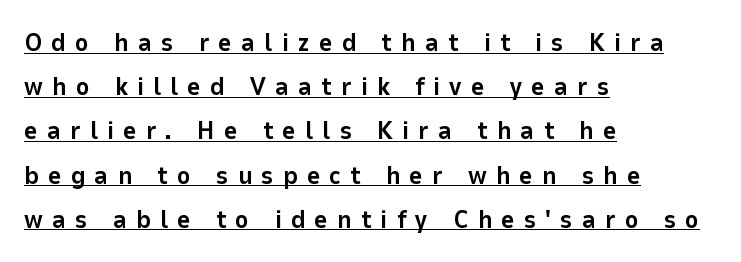
The image shows 26 px bold type, upright; set left-aligned, normal line spacing (1.7x), unusually wide letter spacing (+0.35 em), underlined.
